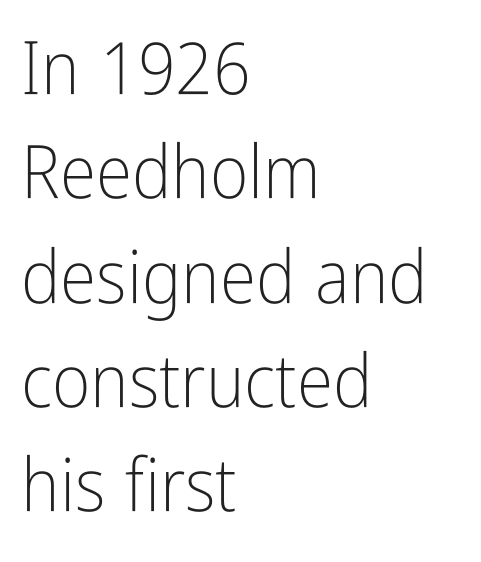
The image shows 74 px light, condensed sans-serif type, upright; set left-aligned, normal line spacing (1.41x), normal letter spacing, not underlined; low stroke contrast and a medium x-height.
